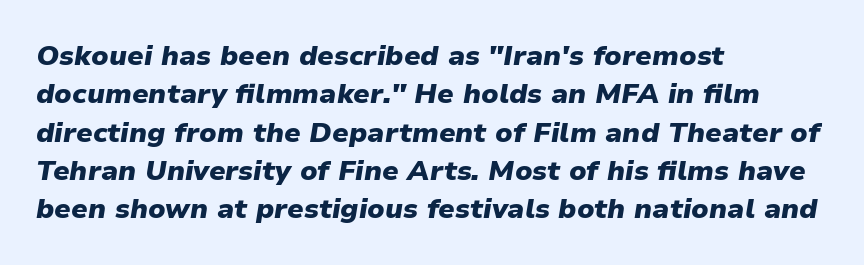
{"italic": "yes", "lean": "right", "slant_degrees": 9, "bold": "yes", "weight": "heavy", "width": "normal", "stroke_contrast": "low", "x_height": "medium", "monospaced": "no", "underline": "no", "align": "left", "line_spacing": "normal", "line_spacing_ratio": 1.37, "letter_spacing": "normal", "letter_spacing_em": 0.0, "glyph_px": 28}
